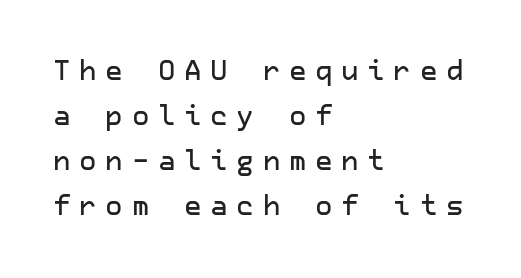
The image shows 27 px text type, upright; set left-aligned, normal line spacing (1.67x), unusually wide letter spacing (+0.32 em), not underlined.
